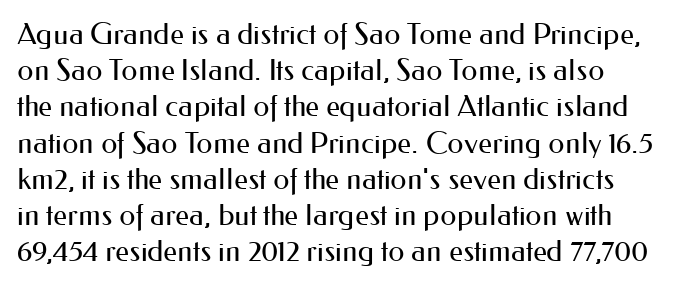
The image shows 29 px regular-weight sans-serif type, upright; set normal line spacing (1.25x), normal letter spacing, not underlined; medium stroke contrast and a small x-height.
